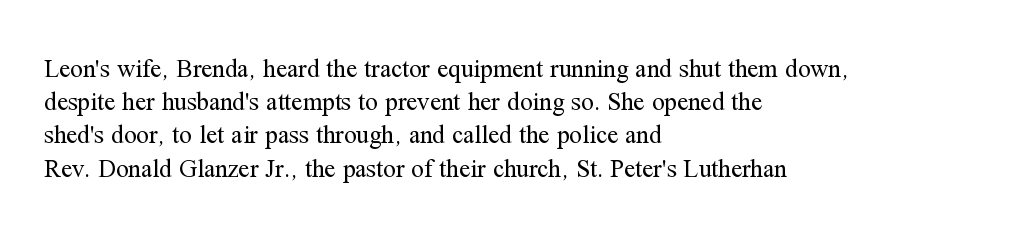
The image shows 25 px text type, upright; set left-aligned, normal line spacing (1.33x), normal letter spacing, not underlined.
